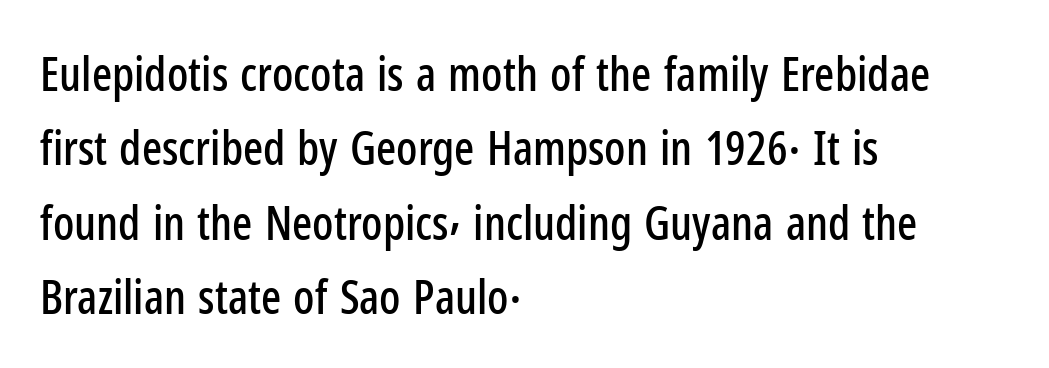
This sample uses an upright cut, with every glyph sitting square on the baseline. The letters carry no serifs — their stems end cleanly without finishing strokes. This sample uses plain, unmodified letter spacing. Alignment: flush left.
